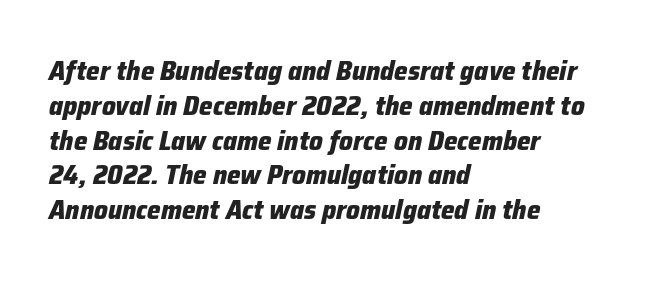
{"italic": "yes", "lean": "right", "slant_degrees": 12, "bold": "yes", "underline": "no", "align": "left", "line_spacing": "normal", "line_spacing_ratio": 1.29, "letter_spacing": "normal", "letter_spacing_em": 0.0, "glyph_px": 27}
